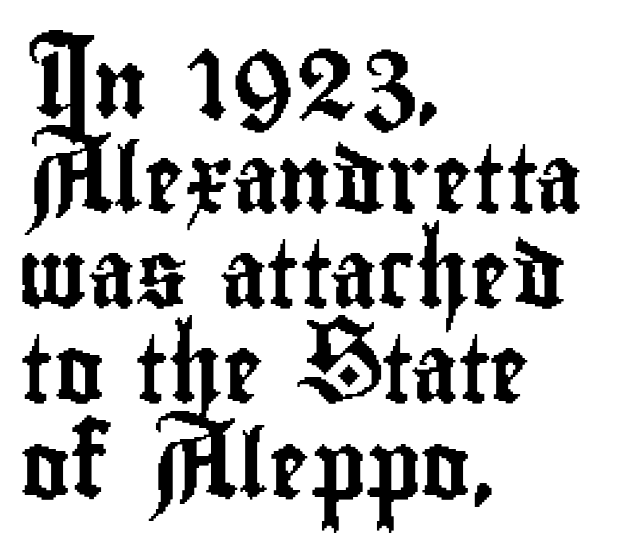
The passage is arranged the way most books set body copy — flush left. The passage shown stacks its lines at a standard gap. Grotesque or geometric, the face here clearly has no serifs. You could not count columns in this text — the font is proportionally spaced.
